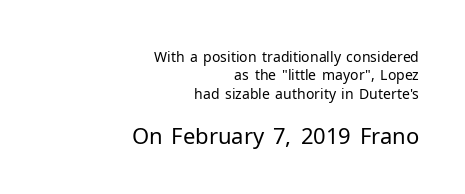
The image shows 22 px text type, upright; set right-aligned, normal line spacing (1.31x), normal letter spacing, not underlined; the second (bottom) block is 1.57x larger.
